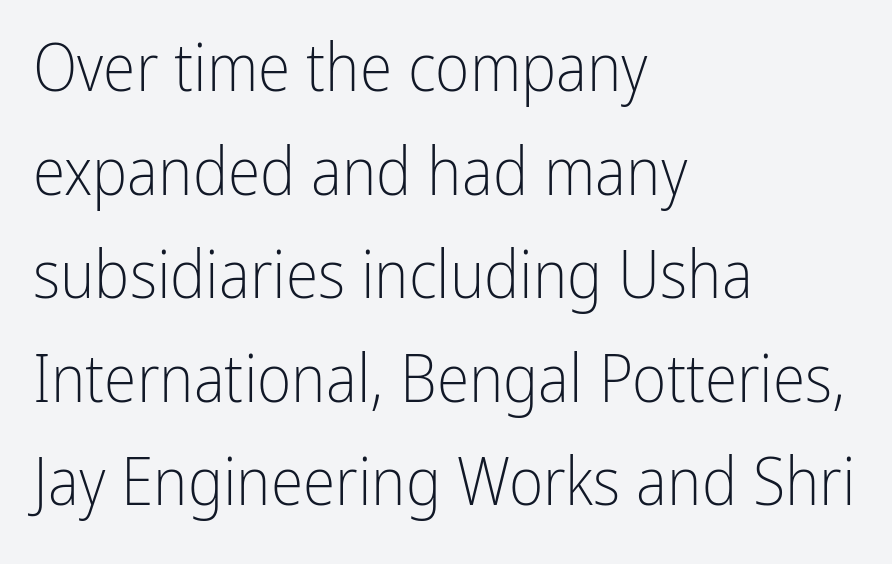
Q: Is the text bold? A: No.
Q: Is the text italic (slanted)? A: No, it is upright.
Q: Is the typeface a serif or a sans-serif typeface? A: Sans-serif.
Q: Is the text underlined? A: No.
Q: How is the paragraph aligned? A: Left-aligned.
Q: Is the spacing between letters normal or unusually wide? A: Normal.
Q: Is the spacing between lines tight, normal or loose? A: Normal.
Q: Width (condensed, normal, or wide)? A: Condensed.
Q: Stroke contrast? A: Low.
Q: x-height? A: Medium.
Q: Monospaced? A: No.
